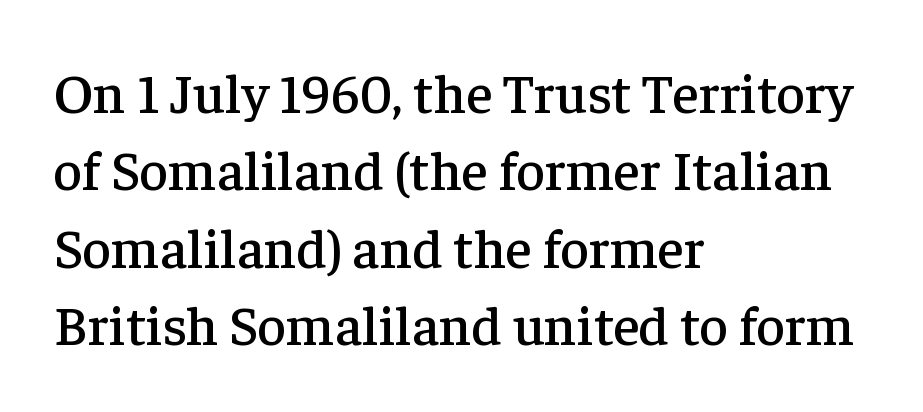
{"serif": "yes", "italic": "no", "width": "normal", "stroke_contrast": "low", "x_height": "medium", "monospaced": "no", "underline": "no", "align": "left", "line_spacing": "normal", "line_spacing_ratio": 1.38, "letter_spacing": "normal", "letter_spacing_em": 0.0, "glyph_px": 56}
